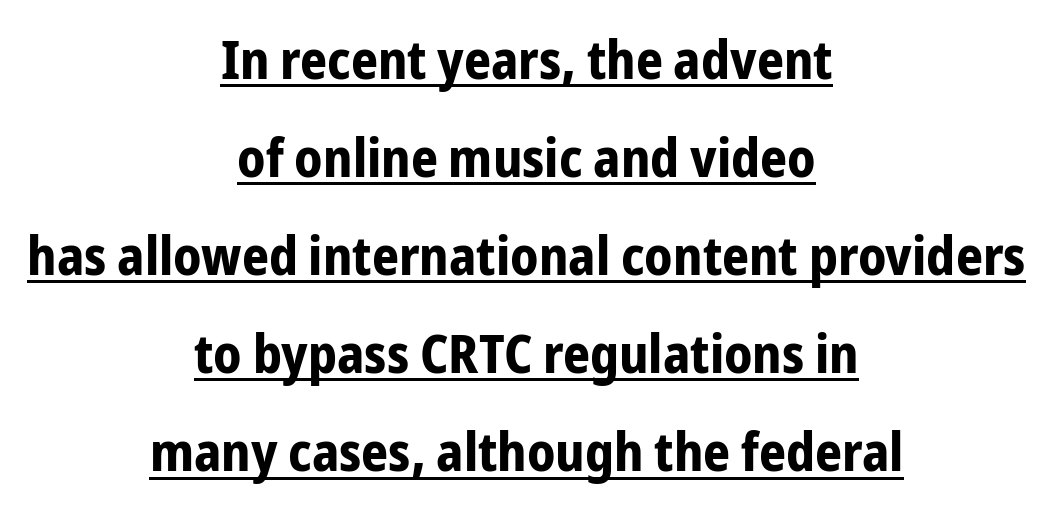
{"serif": "no", "italic": "no", "bold": "yes", "weight": "bold", "width": "condensed", "stroke_contrast": "low", "x_height": "medium", "monospaced": "no", "underline": "yes", "align": "center", "line_spacing_ratio": 1.85, "letter_spacing": "normal", "letter_spacing_em": 0.0, "glyph_px": 53}
